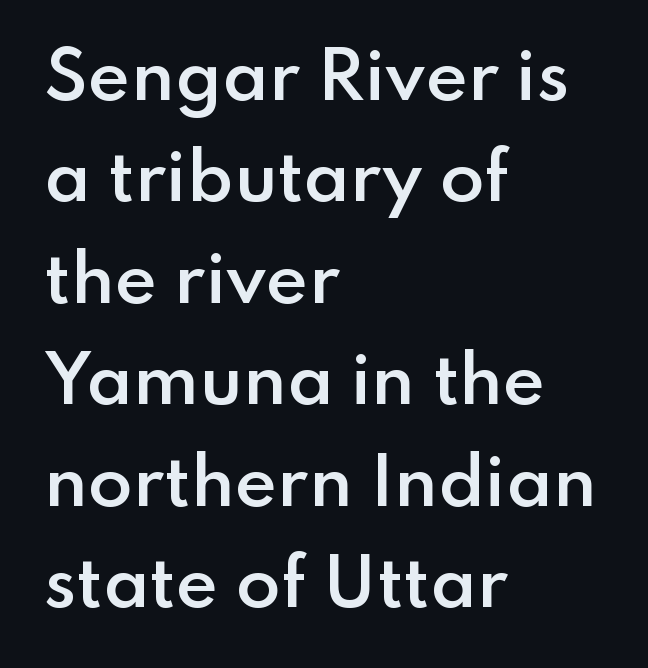
The image shows 65 px semibold sans-serif type, upright; set left-aligned, normal line spacing (1.56x), normal letter spacing, not underlined; low stroke contrast and a small x-height.
